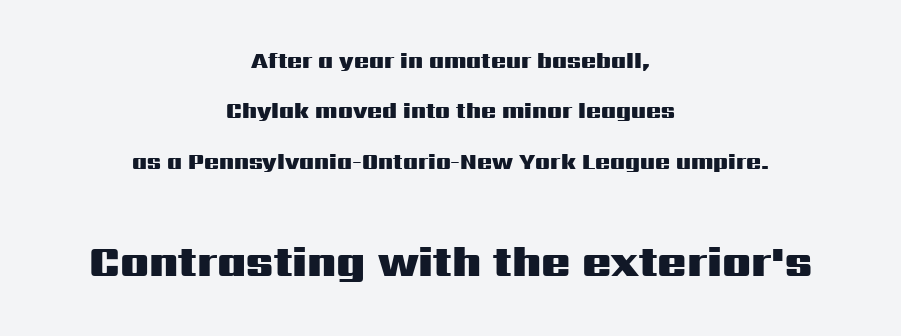
The image shows 43 px heavy, wide sans-serif type, upright; set centered, loose line spacing (2.29x), normal letter spacing, not underlined; the second (bottom) block is 1.95x larger; medium stroke contrast and a medium x-height.
